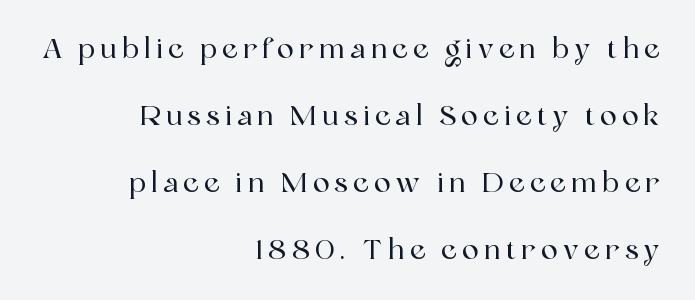
{"serif": "yes", "italic": "no", "width": "normal", "x_height": "medium", "monospaced": "no", "underline": "no", "align": "right", "line_spacing": "loose", "line_spacing_ratio": 2.39, "glyph_px": 28}
